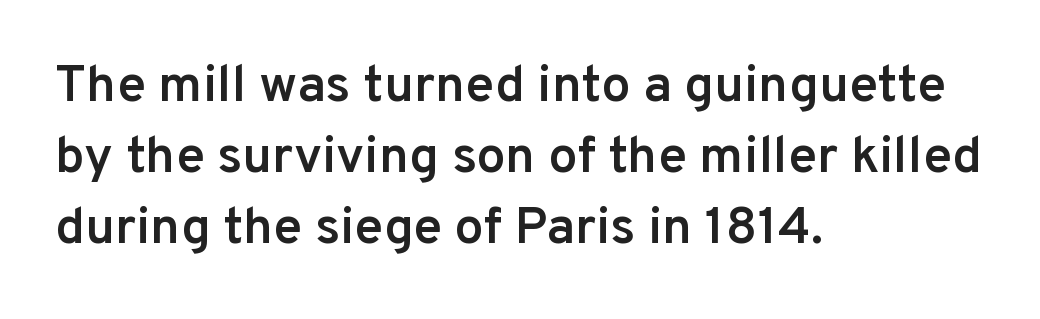
Q: Is the text bold? A: Semi-bold.
Q: Is the text italic (slanted)? A: No, it is upright.
Q: Is the typeface a serif or a sans-serif typeface? A: Sans-serif.
Q: Is the text underlined? A: No.
Q: How is the paragraph aligned? A: Left-aligned.
Q: Is the spacing between letters normal or unusually wide? A: Normal.
Q: Is the spacing between lines tight, normal or loose? A: Normal.
Q: Width (condensed, normal, or wide)? A: Normal.
Q: Stroke contrast? A: Low.
Q: x-height? A: Medium.
Q: Monospaced? A: No.
